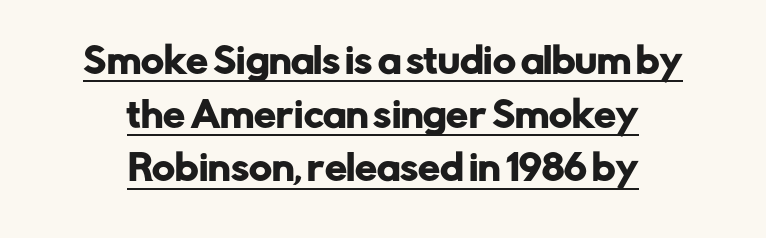
{"serif": "no", "italic": "no", "width": "normal", "stroke_contrast": "low", "x_height": "medium", "monospaced": "no", "underline": "yes", "align": "center", "line_spacing": "normal", "line_spacing_ratio": 1.53, "letter_spacing": "normal", "letter_spacing_em": 0.0, "glyph_px": 35}
